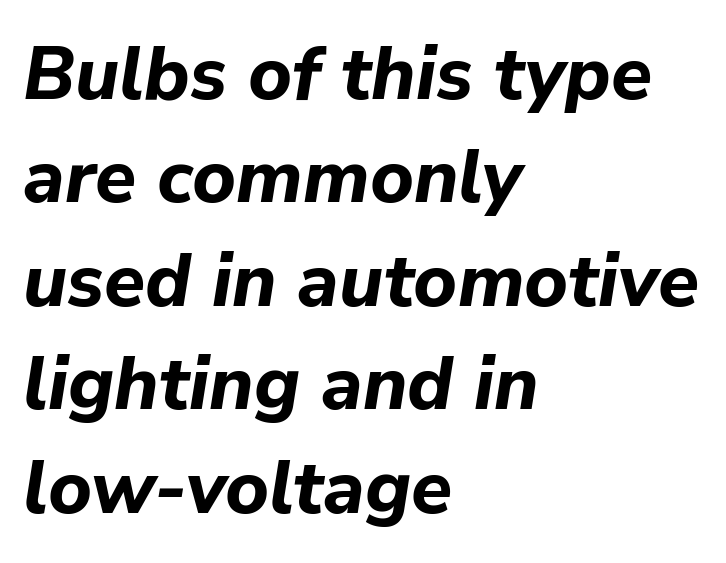
{"italic": "yes", "lean": "right", "slant_degrees": 9, "bold": "yes", "weight": "bold", "width": "normal", "stroke_contrast": "low", "x_height": "medium", "monospaced": "no", "underline": "no", "align": "left", "line_spacing": "normal", "line_spacing_ratio": 1.38, "letter_spacing": "normal", "letter_spacing_em": 0.0, "glyph_px": 75}
